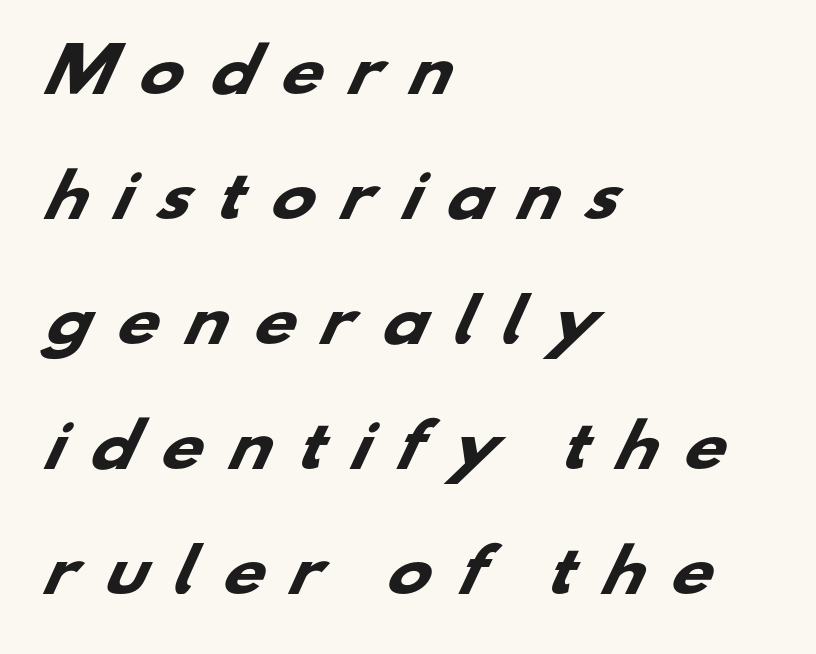
The image shows 59 px heavy, wide sans-serif type; set left-aligned, loose line spacing (2.12x), unusually wide letter spacing (+0.41 em), not underlined; low stroke contrast and a small x-height.
